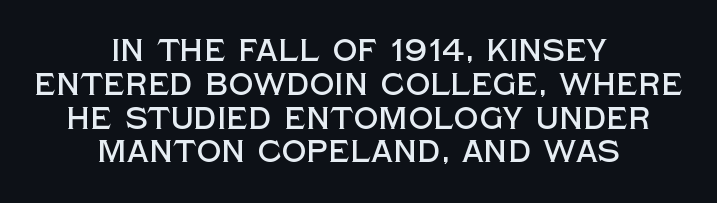
Q: Is the text italic (slanted)? A: No, it is upright.
Q: Is the typeface a serif or a sans-serif typeface? A: Sans-serif.
Q: Is the text underlined? A: No.
Q: How is the paragraph aligned? A: Centered.
Q: Is the spacing between letters normal or unusually wide? A: Normal.
Q: Is the spacing between lines tight, normal or loose? A: Tight.
Q: Width (condensed, normal, or wide)? A: Normal.
Q: x-height? A: Large.
Q: Monospaced? A: No.
